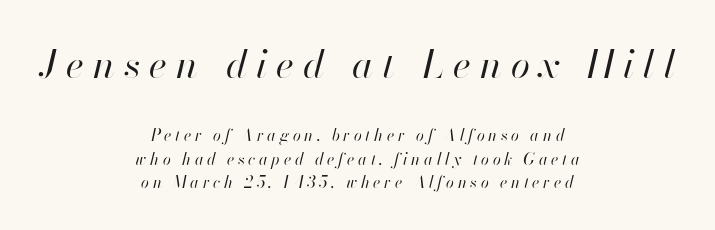
The axis of the letterforms is tilted away from vertical. The text block is weighted toward neither margin, spreading evenly from the middle. Someone cranked the tracking dial way up on this one. Quick note: underline off.
